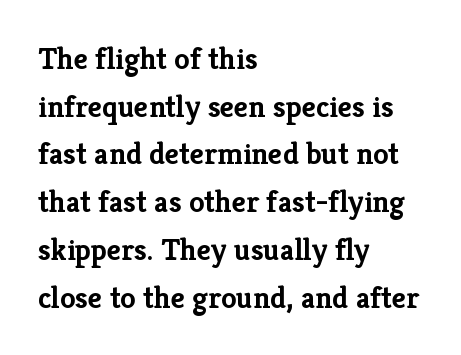
{"serif": "yes", "italic": "no", "bold": "yes", "weight": "semibold", "width": "normal", "stroke_contrast": "low", "x_height": "medium", "monospaced": "no", "underline": "no", "align": "left", "line_spacing": "normal", "line_spacing_ratio": 1.54, "letter_spacing": "normal", "letter_spacing_em": 0.0, "glyph_px": 31}
